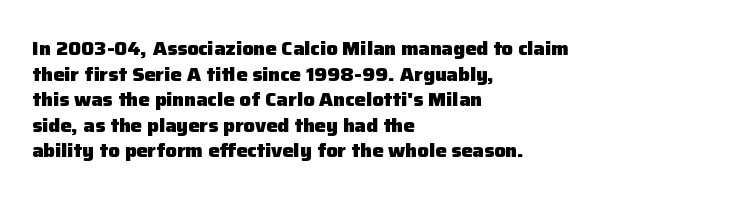
Q: Is the text bold? A: Yes.
Q: Is the text italic (slanted)? A: No, it is upright.
Q: Is the text underlined? A: No.
Q: How is the paragraph aligned? A: Left-aligned.
Q: Is the spacing between letters normal or unusually wide? A: Normal.
Q: Is the spacing between lines tight, normal or loose? A: Normal.
